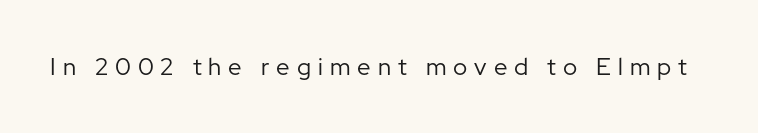
Q: Is the text bold? A: No.
Q: Is the text italic (slanted)? A: No, it is upright.
Q: Is the text underlined? A: No.
Q: Is the spacing between letters normal or unusually wide? A: Unusually wide.
